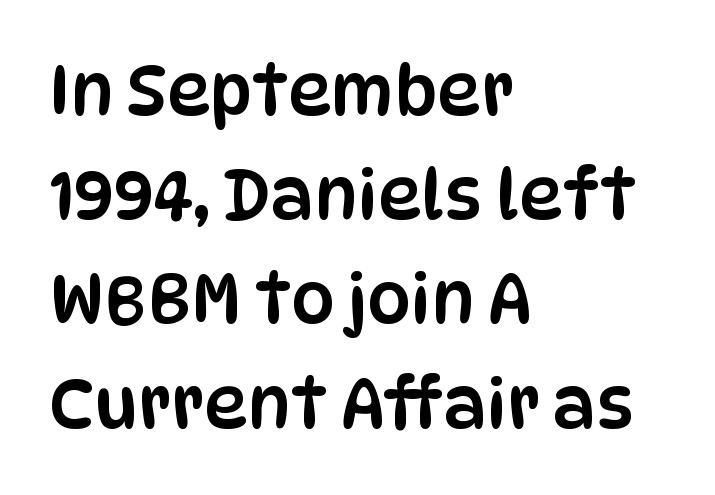
Q: Is the text italic (slanted)? A: No, it is upright.
Q: Is the typeface a serif or a sans-serif typeface? A: Sans-serif.
Q: Is the text underlined? A: No.
Q: How is the paragraph aligned? A: Left-aligned.
Q: Is the spacing between letters normal or unusually wide? A: Normal.
Q: Is the spacing between lines tight, normal or loose? A: Normal.
Q: Width (condensed, normal, or wide)? A: Condensed.
Q: Stroke contrast? A: Low.
Q: x-height? A: Large.
Q: Monospaced? A: No.
